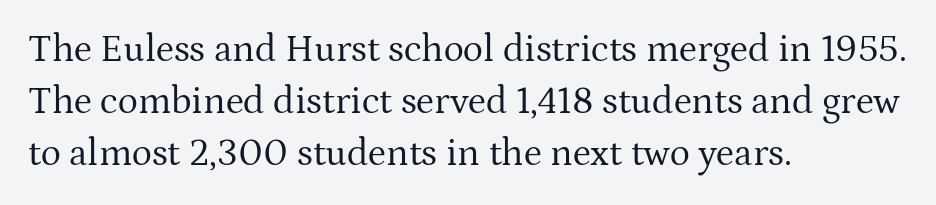
Glyph-to-glyph distance matches everyday printed text. Whoever set this chose a conventional vertical rhythm. Weight: not bold — regular or lighter. You could not count columns in this text — the font is proportionally spaced. Upright lettering throughout. The baseline area is clear.
